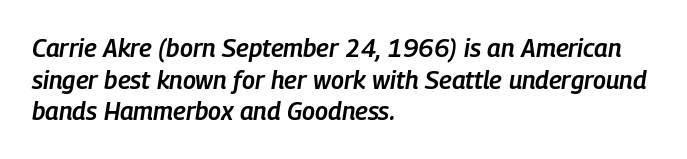
The image shows 25 px text type, italic (leaning right); set left-aligned, normal line spacing (1.27x), normal letter spacing, not underlined.
